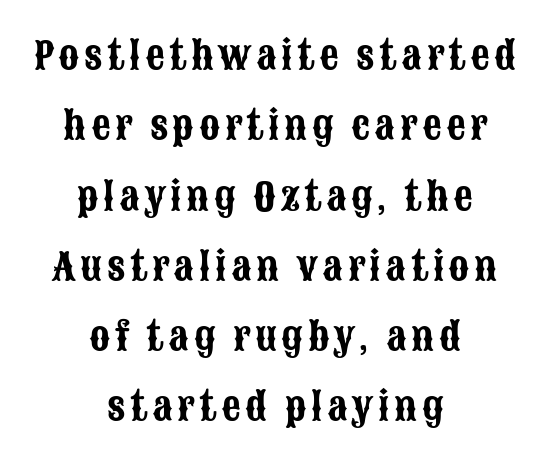
Q: Is the text italic (slanted)? A: No, it is upright.
Q: Is the typeface a serif or a sans-serif typeface? A: Sans-serif.
Q: Is the text underlined? A: No.
Q: How is the paragraph aligned? A: Centered.
Q: Width (condensed, normal, or wide)? A: Condensed.
Q: Stroke contrast? A: Low.
Q: x-height? A: Large.
Q: Monospaced? A: No.
